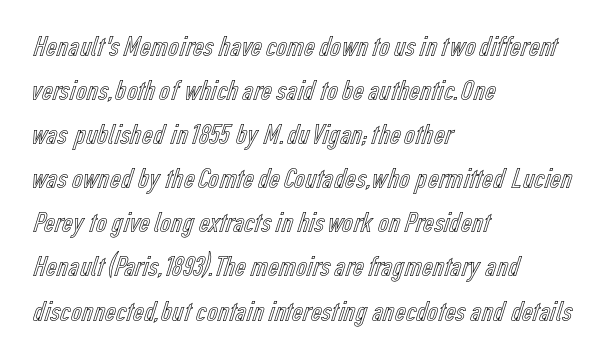
The face used here is rendered with its standard letterfit. Just letters on the line, the space beneath them empty. Whoever set this chose a conventional vertical rhythm.
